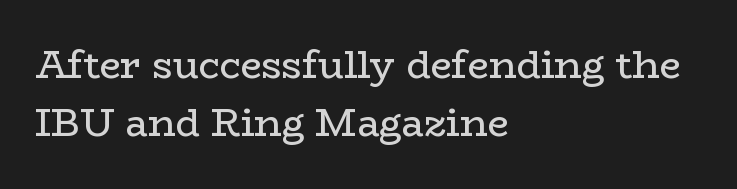
The image shows 38 px regular-weight, wide serif type, upright; set left-aligned, normal line spacing (1.53x), normal letter spacing, not underlined; low stroke contrast and a medium x-height.
